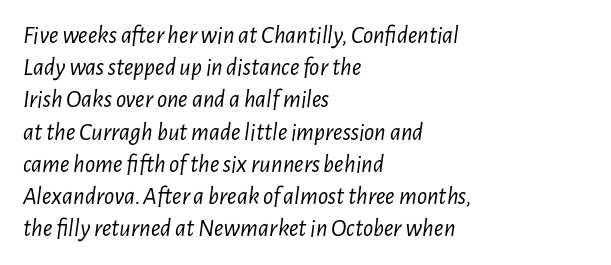
Is the letter spacing exaggerated? No — it looks like the ordinary default. An italicized treatment has been applied to the whole sample. Summary of vertical rhythm: regular, with standard interline spacing. A quiet, ordinary-to-light weight characterises the typeface.
